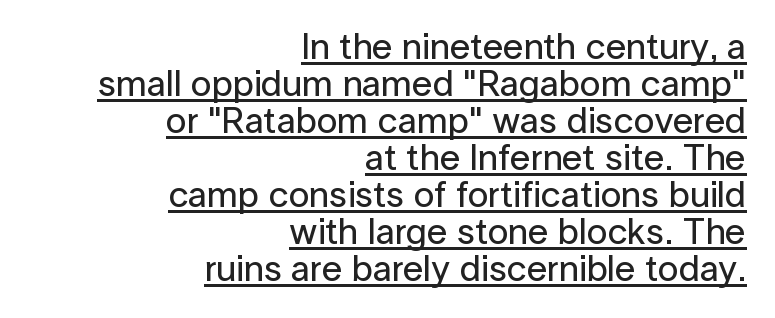
Q: Is the text italic (slanted)? A: No, it is upright.
Q: Is the typeface a serif or a sans-serif typeface? A: Sans-serif.
Q: Is the text underlined? A: Yes.
Q: How is the paragraph aligned? A: Right-aligned.
Q: Is the spacing between letters normal or unusually wide? A: Normal.
Q: Is the spacing between lines tight, normal or loose? A: Tight.
Q: Width (condensed, normal, or wide)? A: Normal.
Q: Stroke contrast? A: Low.
Q: x-height? A: Medium.
Q: Monospaced? A: No.
